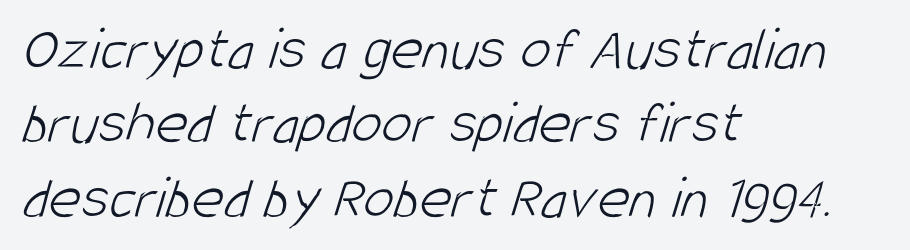
{"serif": "no", "bold": "no", "weight": "light", "width": "condensed", "stroke_contrast": "low", "x_height": "large", "monospaced": "no", "underline": "no", "align": "left", "line_spacing_ratio": 1.2, "letter_spacing": "normal", "letter_spacing_em": 0.0, "glyph_px": 62}
